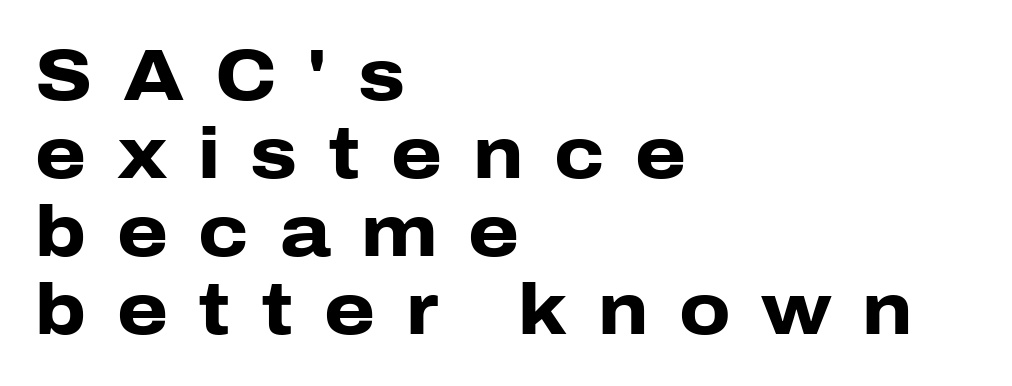
Q: Is the text bold? A: Yes.
Q: Is the text italic (slanted)? A: No, it is upright.
Q: Is the typeface a serif or a sans-serif typeface? A: Sans-serif.
Q: Is the text underlined? A: No.
Q: How is the paragraph aligned? A: Left-aligned.
Q: Is the spacing between letters normal or unusually wide? A: Unusually wide.
Q: Is the spacing between lines tight, normal or loose? A: Tight.
Q: Width (condensed, normal, or wide)? A: Normal.
Q: Stroke contrast? A: Low.
Q: x-height? A: Medium.
Q: Monospaced? A: No.
